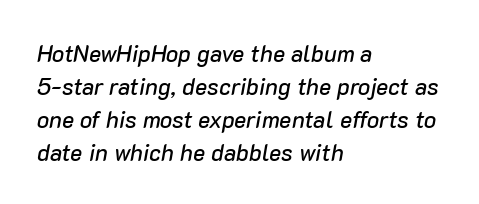
Q: Is the text italic (slanted)? A: Yes, it leans right by about 10 degrees.
Q: Is the text underlined? A: No.
Q: How is the paragraph aligned? A: Left-aligned.
Q: Is the spacing between letters normal or unusually wide? A: Normal.
Q: Is the spacing between lines tight, normal or loose? A: Normal.
